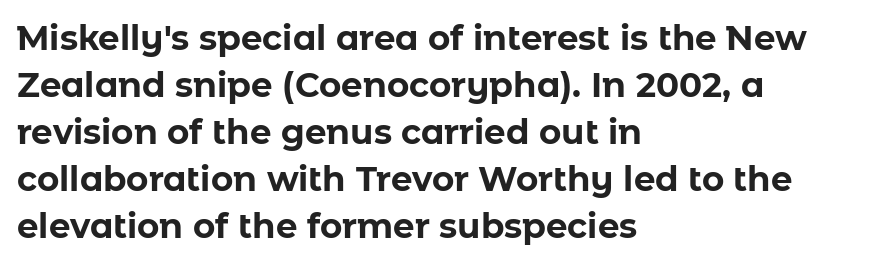
Q: Is the text bold? A: Yes.
Q: Is the text italic (slanted)? A: No, it is upright.
Q: Is the typeface a serif or a sans-serif typeface? A: Sans-serif.
Q: Is the text underlined? A: No.
Q: How is the paragraph aligned? A: Left-aligned.
Q: Is the spacing between letters normal or unusually wide? A: Normal.
Q: Is the spacing between lines tight, normal or loose? A: Normal.
Q: Width (condensed, normal, or wide)? A: Normal.
Q: Stroke contrast? A: Low.
Q: x-height? A: Medium.
Q: Monospaced? A: No.
